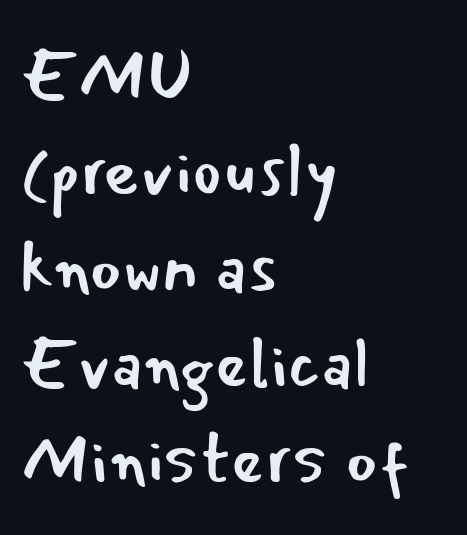
The characters display no serif detailing; their extremities are plain. Italic: no, the glyphs are upright roman. Do the characters align in a grid? No, the font is proportional. No heavy texture on the line: the type isn't bold. A typesetter would call this leading conventional body-copy spacing. You could call the tracking neutral — neither tight nor loose.
